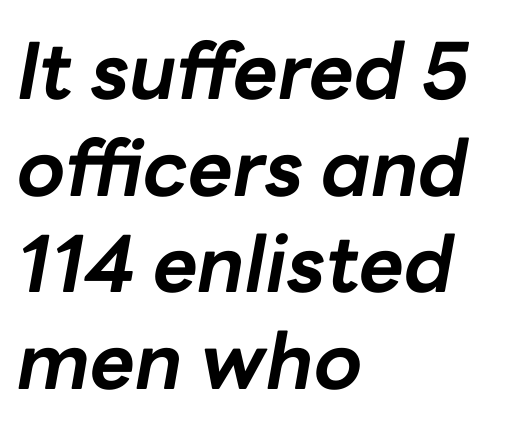
The image shows 78 px bold type, italic (leaning right); set left-aligned, line spacing 1.24x, normal letter spacing, not underlined; low stroke contrast and a medium x-height.
